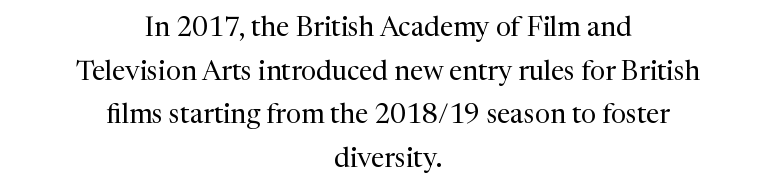
The image shows 27 px text type, upright; set centered, normal line spacing (1.62x), normal letter spacing, not underlined.
